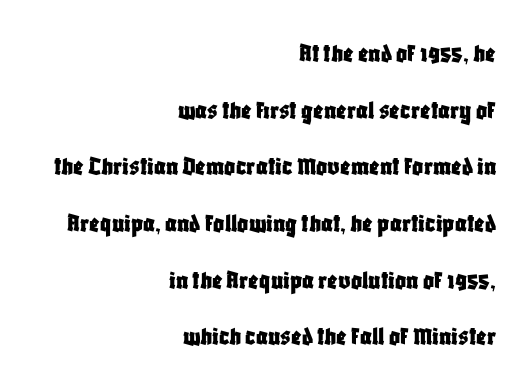
Q: Is the text italic (slanted)? A: No, it is upright.
Q: Is the text underlined? A: No.
Q: How is the paragraph aligned? A: Right-aligned.
Q: Is the spacing between letters normal or unusually wide? A: Normal.
Q: Is the spacing between lines tight, normal or loose? A: Loose.
